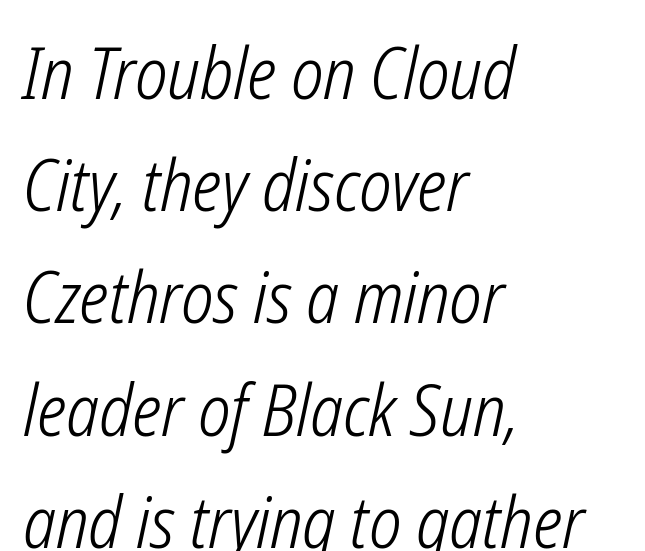
The passage shown is not underscored anywhere. Unbolded letterforms with no extra heft. Spacing between characters is what you'd get straight out of the box. The face used here is proportionally spaced, like ordinary book or web type.
